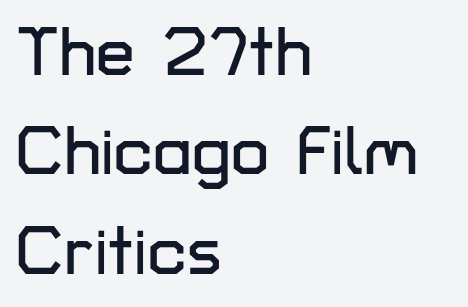
Q: Is the text italic (slanted)? A: No, it is upright.
Q: Is the typeface a serif or a sans-serif typeface? A: Sans-serif.
Q: Is the text underlined? A: No.
Q: How is the paragraph aligned? A: Left-aligned.
Q: Is the spacing between letters normal or unusually wide? A: Normal.
Q: Is the spacing between lines tight, normal or loose? A: Normal.
Q: Width (condensed, normal, or wide)? A: Normal.
Q: Stroke contrast? A: Low.
Q: x-height? A: Medium.
Q: Monospaced? A: No.
